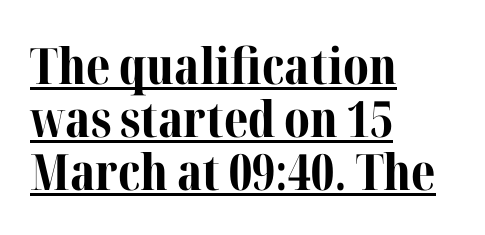
The image shows 50 px bold serif type, upright; set left-aligned, tight line spacing (1.06x), normal letter spacing, underlined; medium stroke contrast and a medium x-height.
